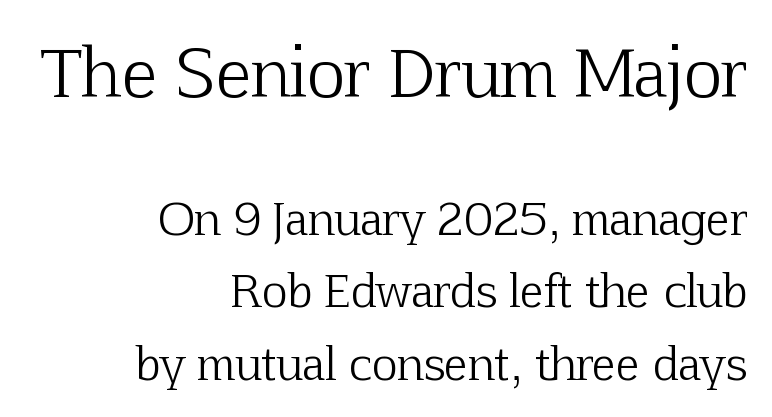
The compositor pushed each line to the right boundary. A student would notice the top passage is typeset larger than what follows. Compared with typical body copy, the letter spacing here is the same. Vertical stems look standard width or narrower in stroke.
